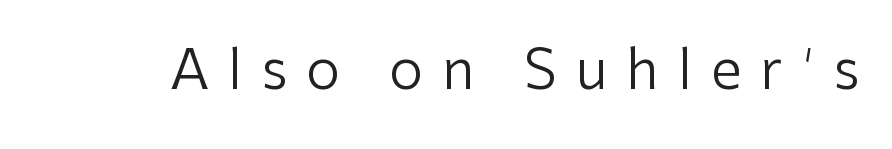
The image shows 55 px regular-weight sans-serif type, upright; set unusually wide letter spacing (+0.34 em), not underlined; low stroke contrast and a medium x-height.
